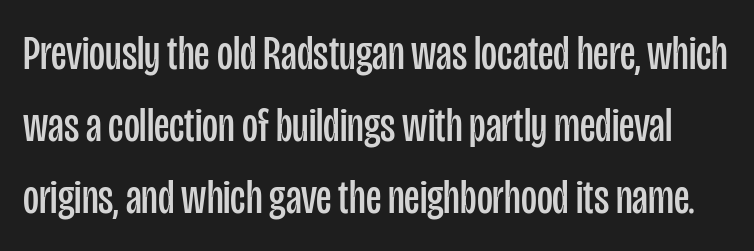
Tall strokes in this sample are plumb rather than angled. Bare-footed words on every line. Classification — sans serif. Think of a printed novel: that variable character pitch is what you see here.
